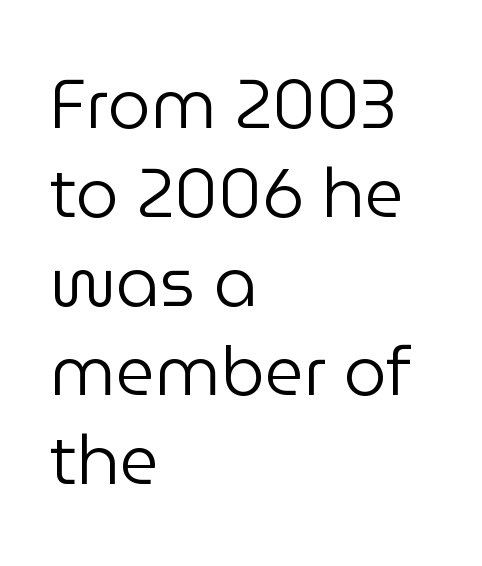
The specimen omits any rule beneath the text block's lines. Type style note: lacks serifs. Casual observation: everything's shoved over to the left. Vertical strokes here are truly vertical. The rendering uses natural spacing where letterforms have individual widths.
